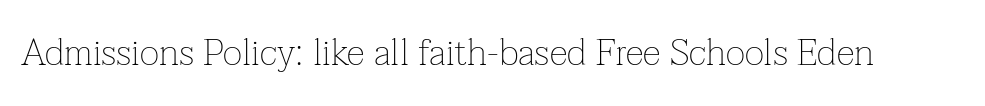
The image shows 37 px thin serif type, upright; set normal letter spacing, not underlined; low stroke contrast and a medium x-height.
